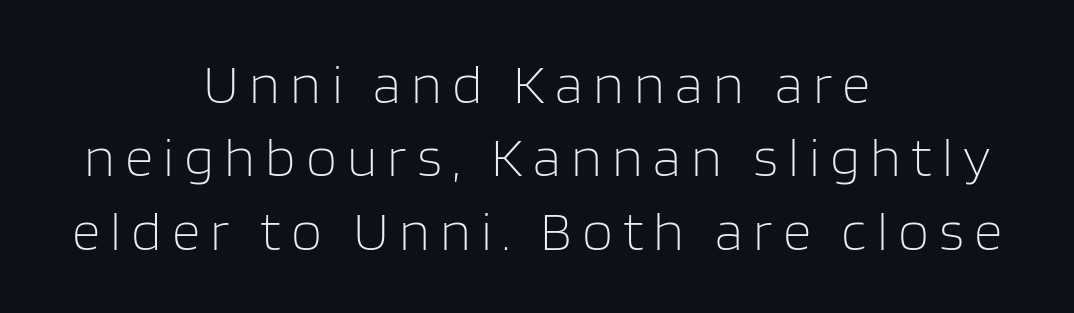
The image shows 56 px light sans-serif type, upright; set centered, normal line spacing (1.31x), not underlined; low stroke contrast and a large x-height.
